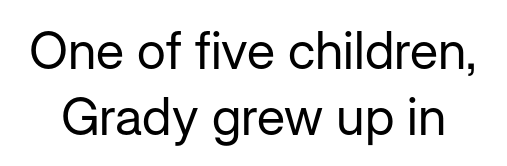
The typography opts for an upright posture over an oblique one. The horizontal fit of the characters is conventional and even. Is this a fixed-width face? No — the glyphs have proportional, varying widths. Descender tails drop into unmarked territory. Grotesque or geometric, the face here clearly has no serifs.
